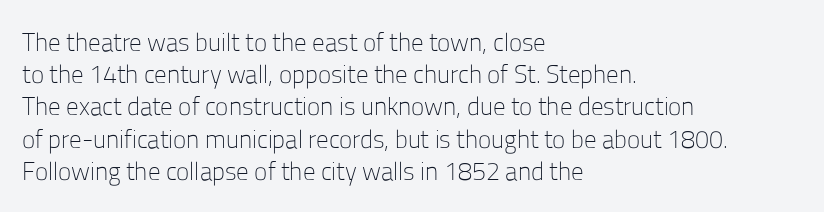
The image shows 25 px text type, upright; set left-aligned, normal line spacing (1.29x), normal letter spacing, not underlined.
